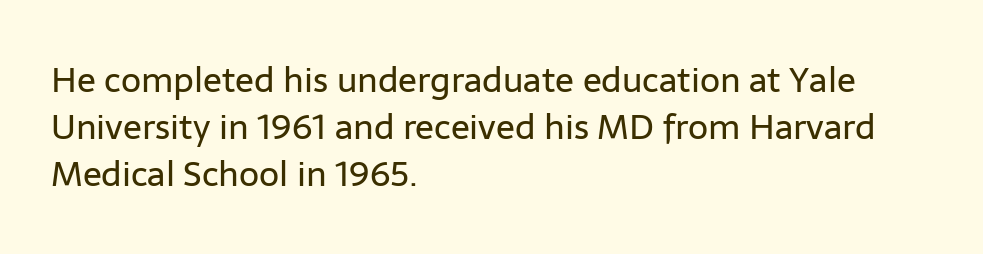
The image shows 35 px regular-weight sans-serif type, upright; set left-aligned, normal line spacing (1.34x), normal letter spacing, not underlined; low stroke contrast and a medium x-height.
